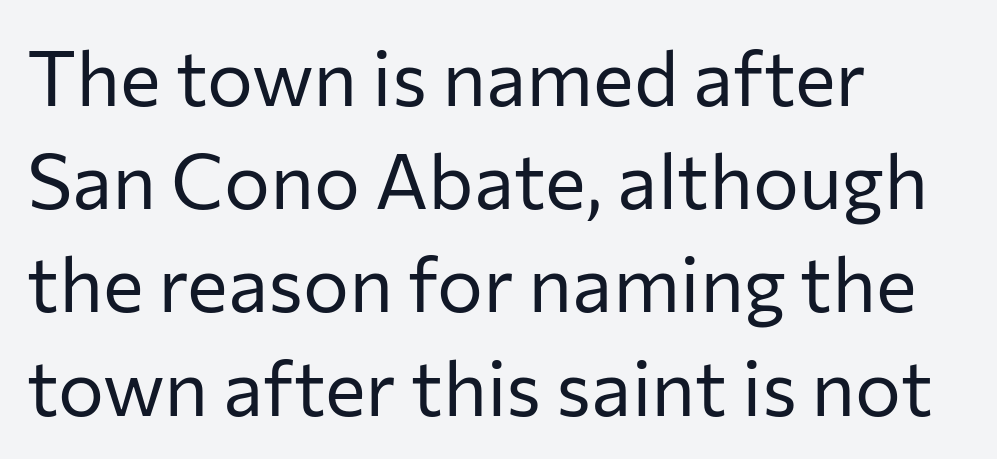
The image shows 77 px regular-weight sans-serif type, upright; set left-aligned, normal line spacing (1.34x), normal letter spacing, not underlined; low stroke contrast and a medium x-height.
